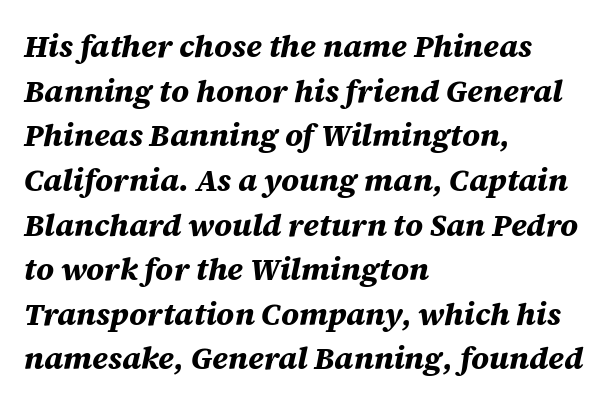
Q: Is the text bold? A: Yes.
Q: Is the text italic (slanted)? A: Yes, it leans right by about 12 degrees.
Q: Is the text underlined? A: No.
Q: How is the paragraph aligned? A: Left-aligned.
Q: Is the spacing between letters normal or unusually wide? A: Normal.
Q: Is the spacing between lines tight, normal or loose? A: Normal.
Q: Width (condensed, normal, or wide)? A: Normal.
Q: Stroke contrast? A: Medium.
Q: x-height? A: Large.
Q: Monospaced? A: No.
